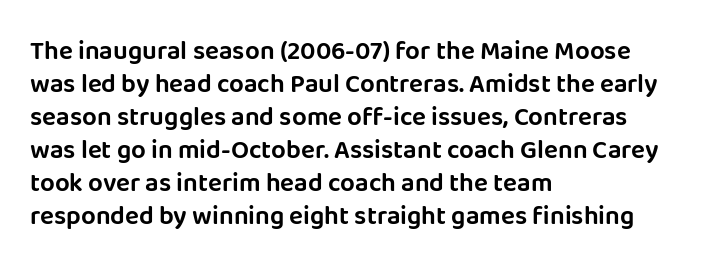
{"italic": "no", "underline": "no", "align": "left", "line_spacing": "normal", "line_spacing_ratio": 1.27, "letter_spacing": "normal", "letter_spacing_em": 0.0, "glyph_px": 26}
